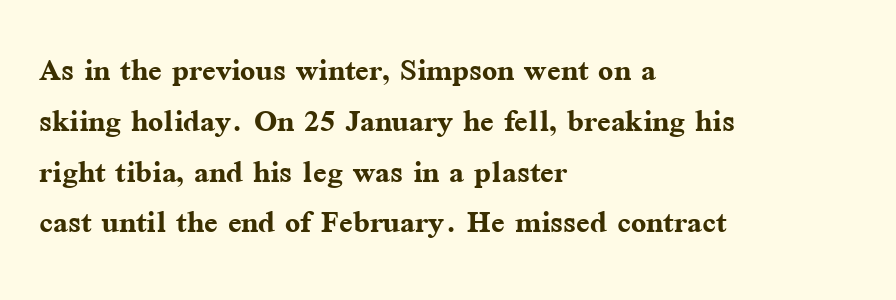
Short and long lines alike share a common starting point at left. The letterforms sit shoulder to shoulder at normal distance. Is there much room between lines? A standard amount, neither cramped nor airy. Yep, those are serifs on the letters. The foot of each line stays bare and open. You'd pick this weight for a headline — it's a proper bold.
